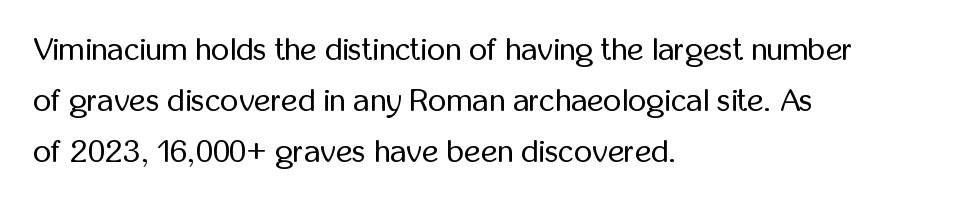
Between one letter and the next there's only the usual sliver of space. The face used here is proportionally spaced, like ordinary book or web type. Bare-footed words on every line. A typesetter would label this face a sans. Horizontally, the lines are justified to the leading edge only.
